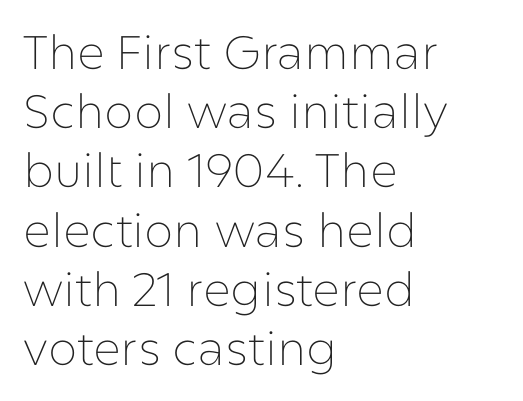
{"serif": "no", "italic": "no", "bold": "no", "weight": "thin", "width": "normal", "stroke_contrast": "low", "x_height": "medium", "monospaced": "no", "underline": "no", "align": "left", "line_spacing": "normal", "line_spacing_ratio": 1.26, "letter_spacing": "normal", "letter_spacing_em": 0.0, "glyph_px": 47}
